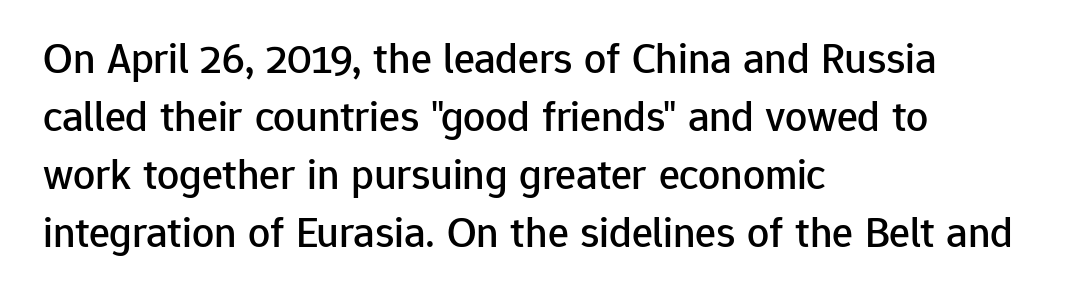
Q: Is the text italic (slanted)? A: No, it is upright.
Q: Is the typeface a serif or a sans-serif typeface? A: Sans-serif.
Q: Is the text underlined? A: No.
Q: How is the paragraph aligned? A: Left-aligned.
Q: Is the spacing between letters normal or unusually wide? A: Normal.
Q: Is the spacing between lines tight, normal or loose? A: Normal.
Q: Width (condensed, normal, or wide)? A: Normal.
Q: Stroke contrast? A: Low.
Q: x-height? A: Medium.
Q: Monospaced? A: No.
